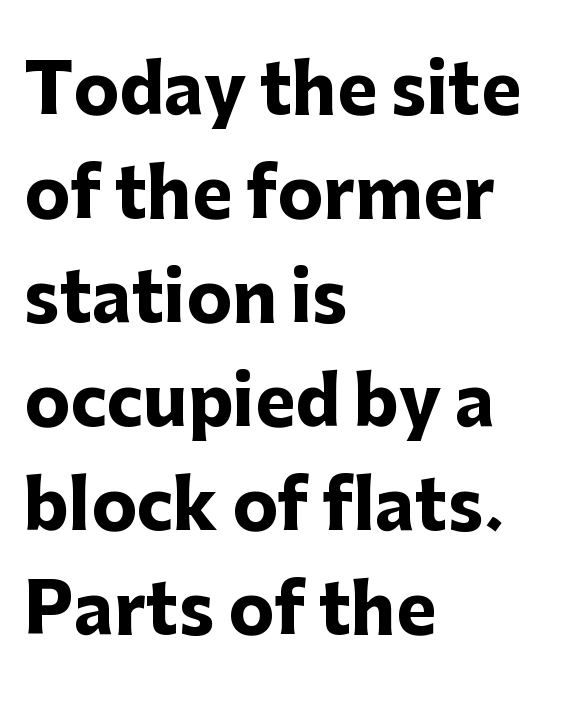
Q: Is the text bold? A: Yes.
Q: Is the text italic (slanted)? A: No, it is upright.
Q: Is the typeface a serif or a sans-serif typeface? A: Sans-serif.
Q: Is the text underlined? A: No.
Q: How is the paragraph aligned? A: Left-aligned.
Q: Is the spacing between letters normal or unusually wide? A: Normal.
Q: Is the spacing between lines tight, normal or loose? A: Normal.
Q: Width (condensed, normal, or wide)? A: Normal.
Q: Stroke contrast? A: Low.
Q: x-height? A: Medium.
Q: Monospaced? A: No.
